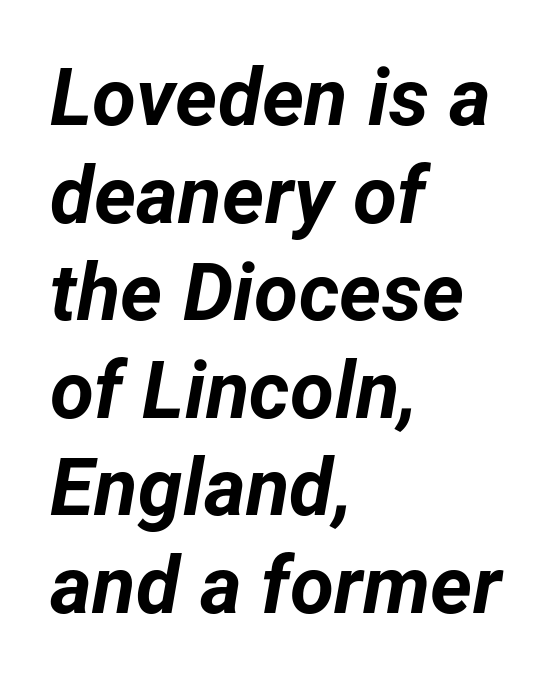
Q: Is the text bold? A: Yes.
Q: Is the text italic (slanted)? A: Yes, it leans right by about 12 degrees.
Q: Is the text underlined? A: No.
Q: How is the paragraph aligned? A: Left-aligned.
Q: Is the spacing between letters normal or unusually wide? A: Normal.
Q: Width (condensed, normal, or wide)? A: Normal.
Q: Stroke contrast? A: Low.
Q: x-height? A: Medium.
Q: Monospaced? A: No.
